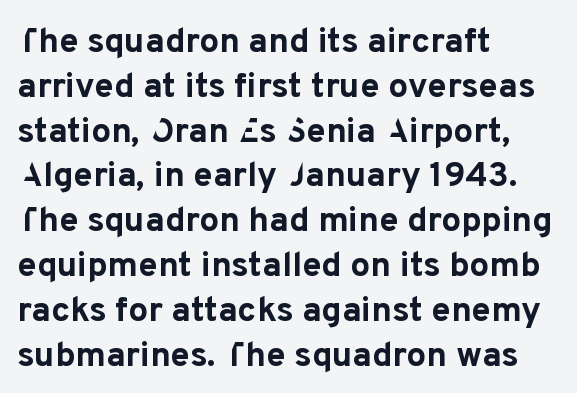
Q: Is the text bold? A: Yes.
Q: Is the text italic (slanted)? A: No, it is upright.
Q: Is the typeface a serif or a sans-serif typeface? A: Sans-serif.
Q: Is the text underlined? A: No.
Q: How is the paragraph aligned? A: Left-aligned.
Q: Is the spacing between letters normal or unusually wide? A: Normal.
Q: Is the spacing between lines tight, normal or loose? A: Normal.
Q: Width (condensed, normal, or wide)? A: Normal.
Q: Stroke contrast? A: Low.
Q: x-height? A: Medium.
Q: Monospaced? A: No.
